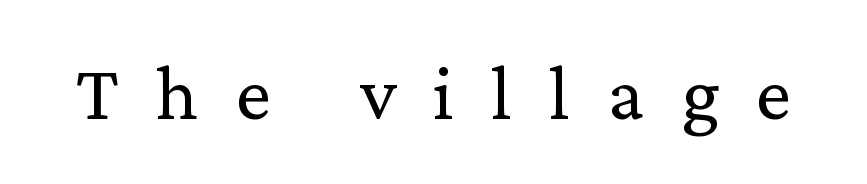
The characters display serif detailing at their extremities. Every character sits straight up, as roman type does. Anything drawn beneath the words? Only blank space. A light-to-regular cut is what we see here. Does extra space separate the letters? Yes, quite a lot of it.
